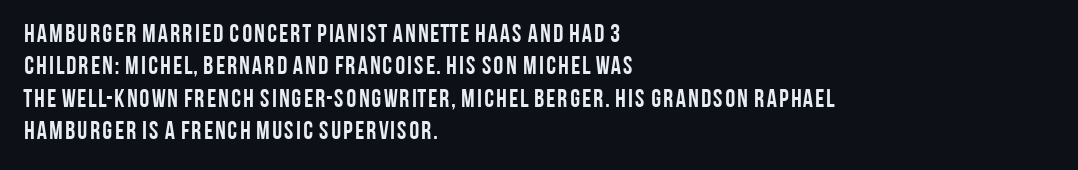
The image shows 25 px bold type, upright; set left-aligned, normal line spacing (1.3x), normal letter spacing, not underlined.
